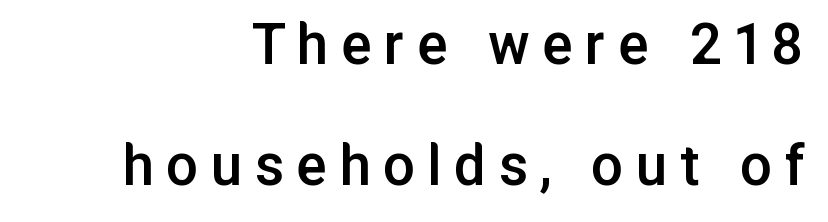
Nobody drew a line under any word here. The rendering anchors every line to the right-hand side. Proportional: the letters do not fall into vertical columns. These lines carry some extra weight — a demibold, not a full bold.
